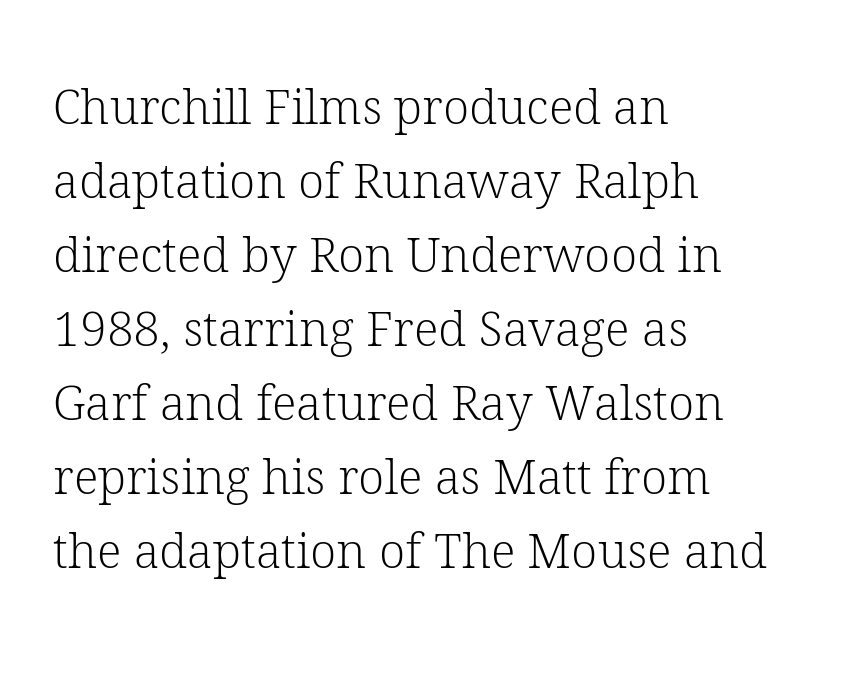
Q: Is the text bold? A: No.
Q: Is the text italic (slanted)? A: No, it is upright.
Q: Is the typeface a serif or a sans-serif typeface? A: Serif.
Q: Is the text underlined? A: No.
Q: How is the paragraph aligned? A: Left-aligned.
Q: Is the spacing between letters normal or unusually wide? A: Normal.
Q: Is the spacing between lines tight, normal or loose? A: Normal.
Q: Width (condensed, normal, or wide)? A: Normal.
Q: Stroke contrast? A: Low.
Q: x-height? A: Medium.
Q: Monospaced? A: No.
